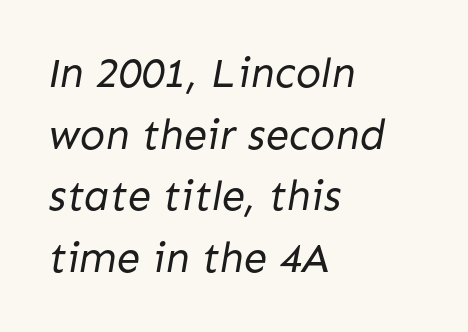
{"serif": "no", "bold": "no", "weight": "regular", "width": "normal", "stroke_contrast": "low", "x_height": "medium", "monospaced": "no", "underline": "no", "align": "left", "line_spacing": "normal", "line_spacing_ratio": 1.47, "letter_spacing": "normal", "letter_spacing_em": 0.0, "glyph_px": 42}
